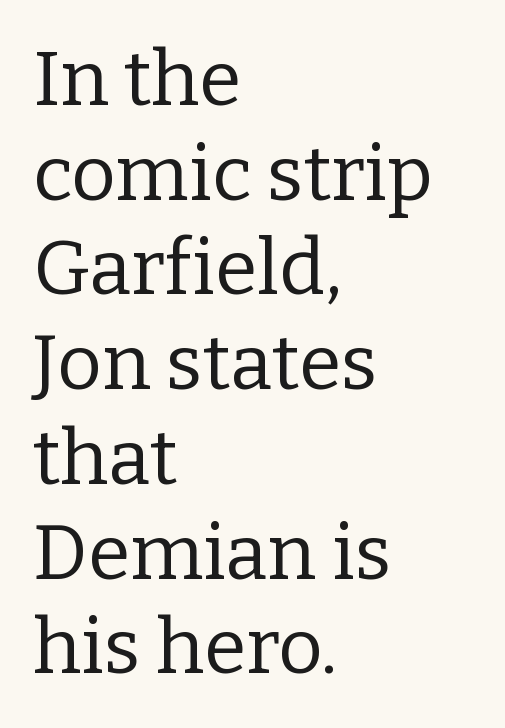
Q: Is the text bold? A: No.
Q: Is the text italic (slanted)? A: No, it is upright.
Q: Is the typeface a serif or a sans-serif typeface? A: Serif.
Q: Is the text underlined? A: No.
Q: How is the paragraph aligned? A: Left-aligned.
Q: Is the spacing between letters normal or unusually wide? A: Normal.
Q: Width (condensed, normal, or wide)? A: Normal.
Q: Stroke contrast? A: Low.
Q: x-height? A: Medium.
Q: Monospaced? A: No.
